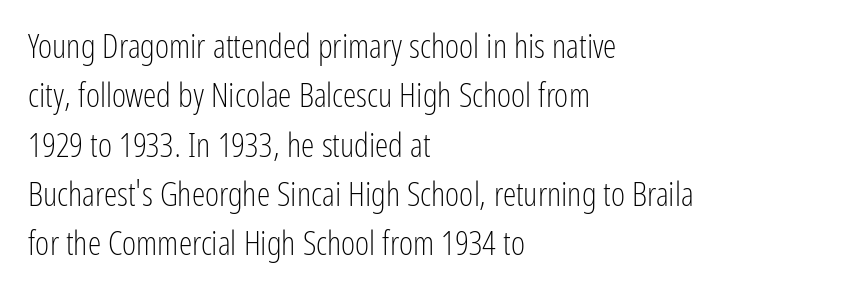
{"serif": "no", "italic": "no", "bold": "no", "weight": "light", "width": "condensed", "stroke_contrast": "low", "x_height": "medium", "monospaced": "no", "underline": "no", "align": "left", "line_spacing": "normal", "line_spacing_ratio": 1.45, "letter_spacing": "normal", "letter_spacing_em": 0.0, "glyph_px": 34}
